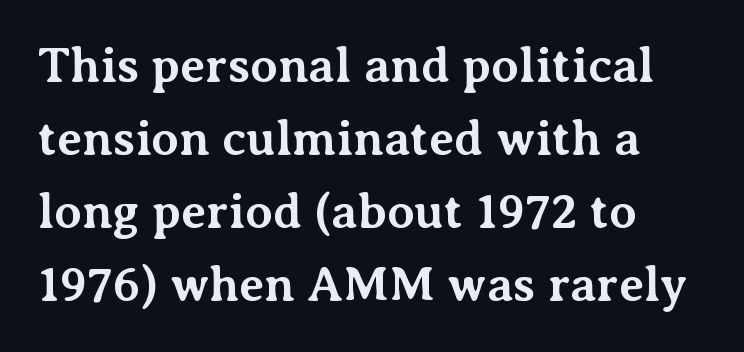
{"serif": "yes", "italic": "no", "bold": "yes", "weight": "bold", "width": "normal", "stroke_contrast": "medium", "x_height": "medium", "monospaced": "no", "underline": "no", "align": "left", "line_spacing": "normal", "line_spacing_ratio": 1.49, "letter_spacing": "normal", "letter_spacing_em": 0.0, "glyph_px": 49}
